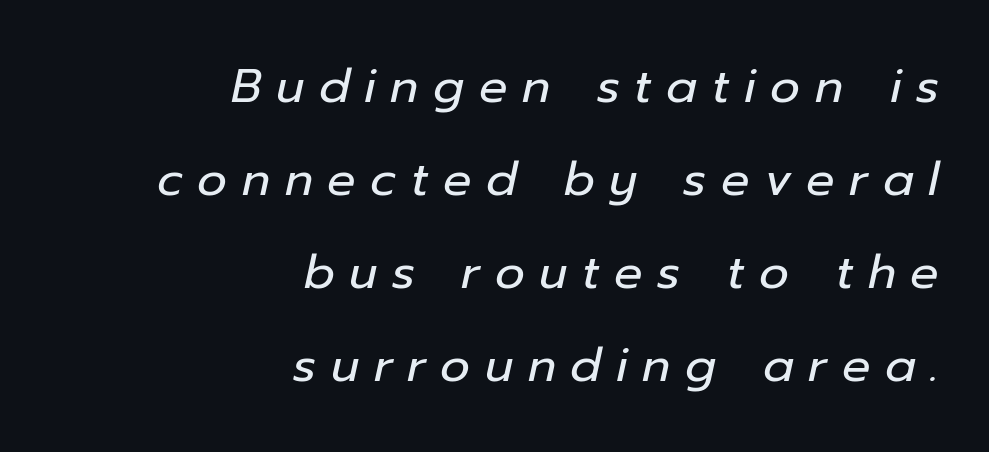
The image shows 47 px regular-weight type, italic (leaning right); set right-aligned, loose line spacing (1.98x), unusually wide letter spacing (+0.31 em), not underlined; low stroke contrast and a medium x-height.
